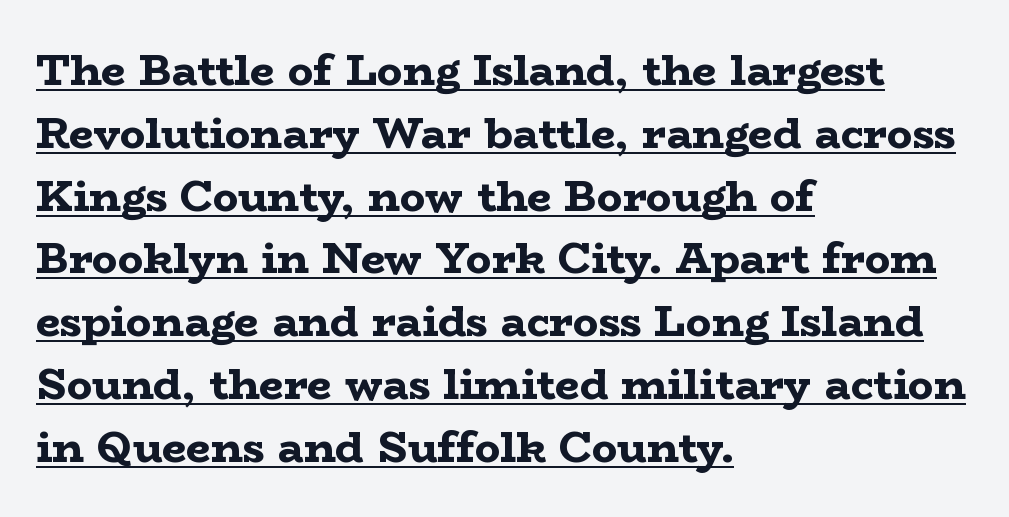
The letters advance in unequal steps, a hallmark of proportional type. Quick note: underline on. The glyphs in this specimen are seriffed. Standard letterfit; no display-style spreading of the glyphs. This is roman type, the default non-slanted kind.
